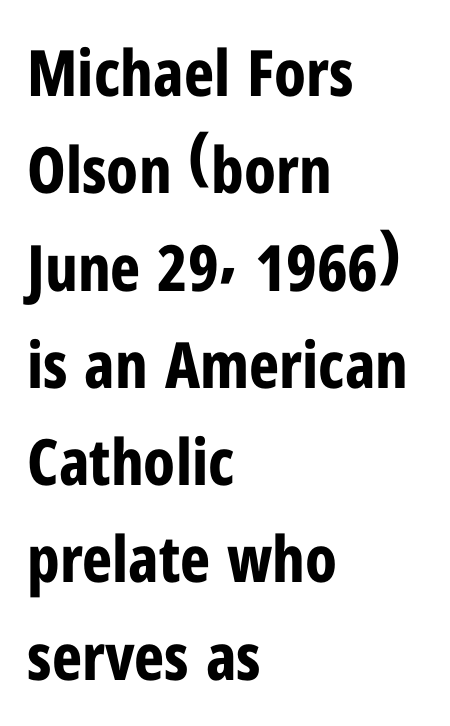
The image shows 64 px bold, condensed sans-serif type, upright; set left-aligned, normal line spacing (1.52x), normal letter spacing, not underlined; low stroke contrast and a medium x-height.
